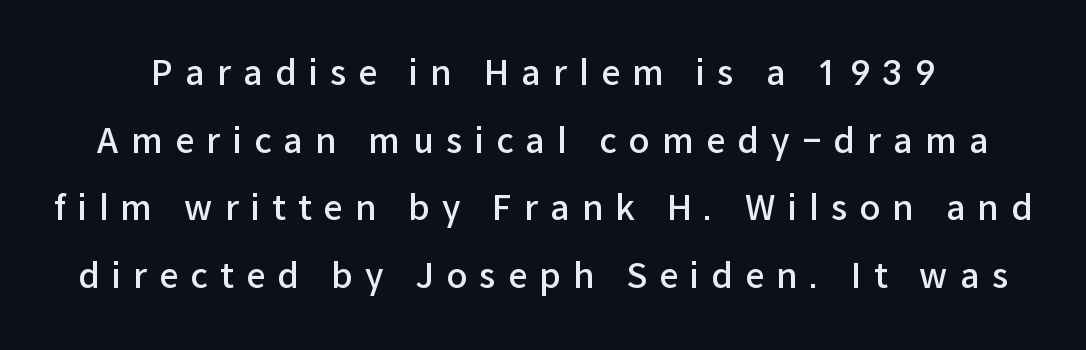
{"serif": "no", "italic": "no", "bold": "semi", "weight": "semibold", "width": "normal", "stroke_contrast": "low", "x_height": "medium", "monospaced": "no", "underline": "no", "line_spacing": "loose", "line_spacing_ratio": 1.99, "letter_spacing": "wide", "letter_spacing_em": 0.36, "glyph_px": 34}
